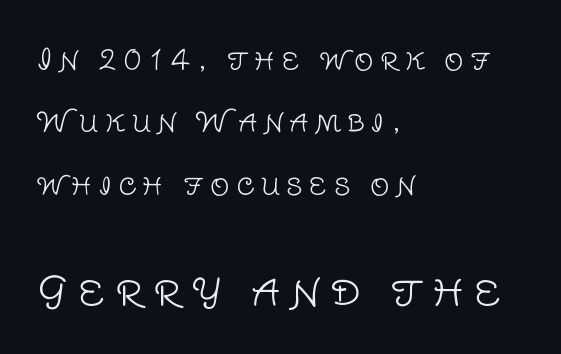
Q: Is the text bold? A: No.
Q: Is the text italic (slanted)? A: Yes.
Q: Is the typeface a serif or a sans-serif typeface? A: Sans-serif.
Q: Is the text underlined? A: No.
Q: How is the paragraph aligned? A: Left-aligned.
Q: Is the spacing between letters normal or unusually wide? A: Unusually wide.
Q: Is the spacing between lines tight, normal or loose? A: Loose.
Q: Which block of text is set in a larger size, the first (top) or the second (bottom)? A: The second (bottom) one.
Q: Width (condensed, normal, or wide)? A: Normal.
Q: Stroke contrast? A: Low.
Q: x-height? A: Large.
Q: Monospaced? A: No.
